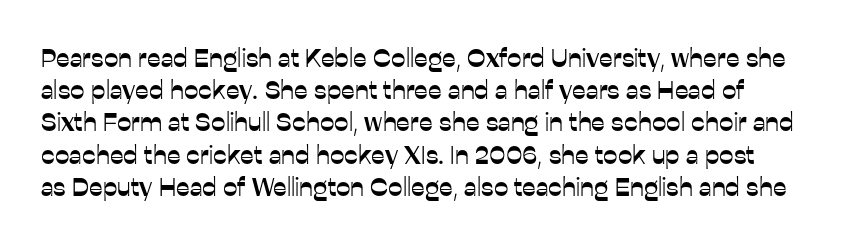
The image shows 26 px text type, upright; set line spacing 1.24x, normal letter spacing, not underlined.
